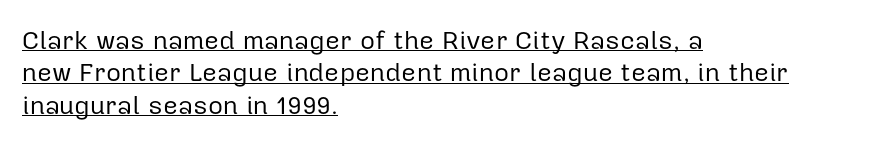
{"italic": "no", "bold": "no", "underline": "yes", "align": "left", "line_spacing": "normal", "line_spacing_ratio": 1.25, "letter_spacing": "normal", "letter_spacing_em": 0.0, "glyph_px": 26}
